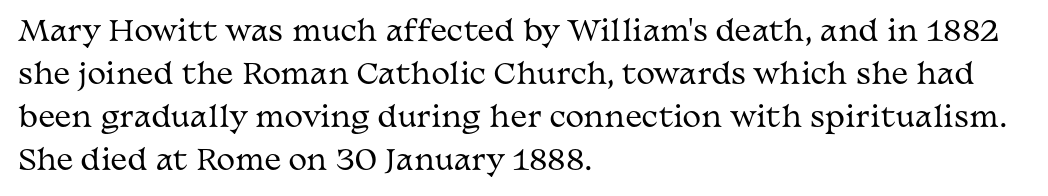
The typesetting does not lean heavy: it is not bold. This sample has the flowing, uneven cadence of proportional lettering. How would I describe the line gaps? Plain and ordinary. This is the regular roman posture of the typeface. The setting favours the left margin, as ordinary paragraphs usually do.
